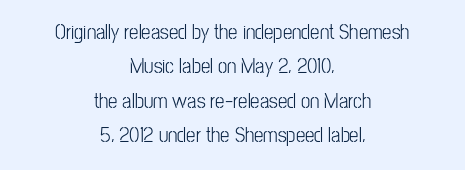
{"italic": "no", "bold": "no", "underline": "no", "align": "center", "line_spacing": "normal", "line_spacing_ratio": 1.64, "letter_spacing": "normal", "letter_spacing_em": 0.0, "glyph_px": 21}
